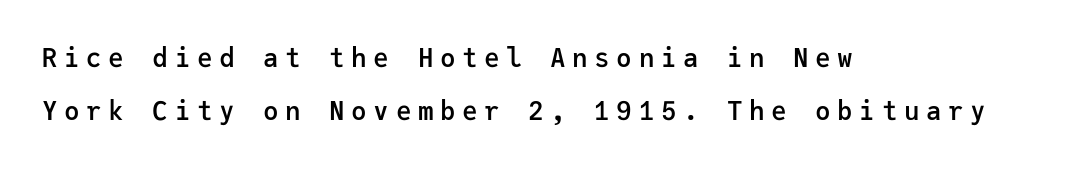
{"italic": "no", "bold": "semi", "underline": "no", "align": "left", "line_spacing": "loose", "line_spacing_ratio": 2.05, "letter_spacing": "wide", "letter_spacing_em": 0.25, "glyph_px": 26}
